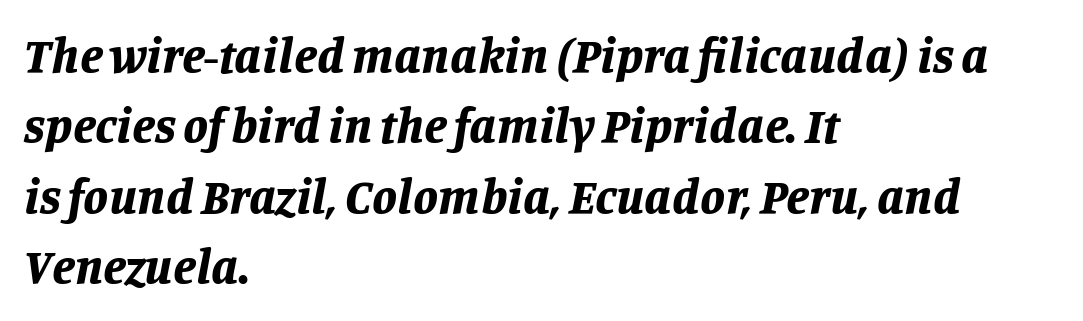
The specimen reads as italic at a glance. Caption: bold face, heavy strokes. A typesetter would call this proportional, since set widths differ per character. Line starts are locked; line ends wander.
